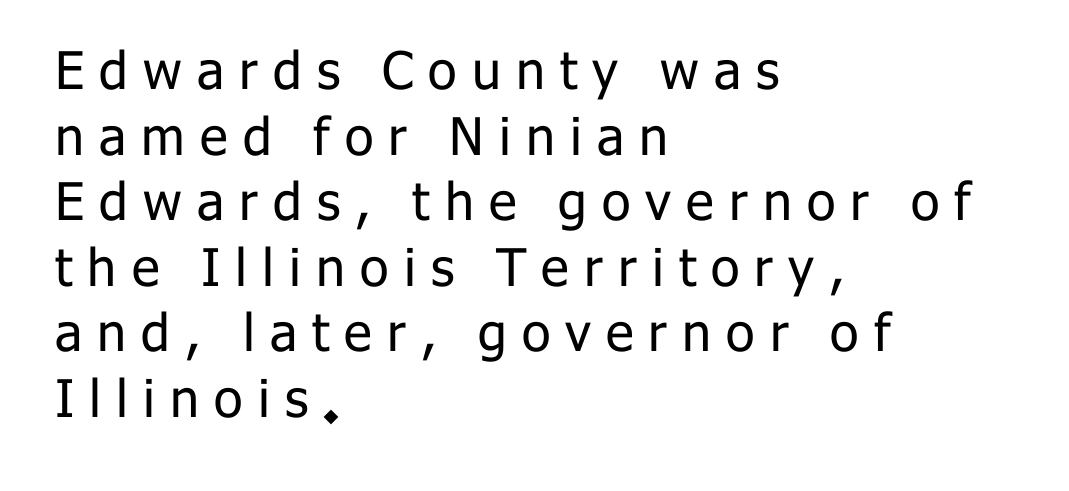
{"serif": "no", "italic": "no", "bold": "no", "weight": "regular", "width": "normal", "stroke_contrast": "low", "x_height": "medium", "monospaced": "no", "underline": "no", "align": "left", "line_spacing": "normal", "line_spacing_ratio": 1.26, "letter_spacing": "wide", "letter_spacing_em": 0.29, "glyph_px": 52}
